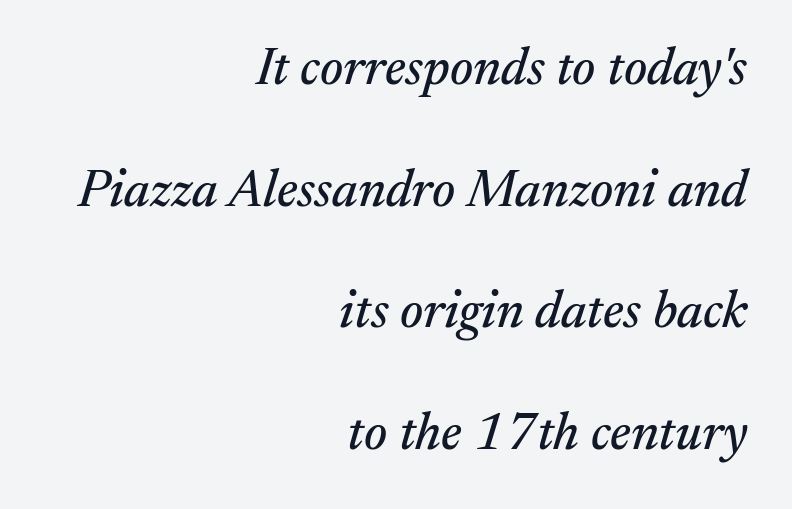
Q: Is the text italic (slanted)? A: Yes, it leans right by about 17 degrees.
Q: Is the typeface a serif or a sans-serif typeface? A: Serif.
Q: Is the text underlined? A: No.
Q: How is the paragraph aligned? A: Right-aligned.
Q: Is the spacing between letters normal or unusually wide? A: Normal.
Q: Is the spacing between lines tight, normal or loose? A: Loose.
Q: Width (condensed, normal, or wide)? A: Normal.
Q: Stroke contrast? A: Medium.
Q: x-height? A: Medium.
Q: Monospaced? A: No.
